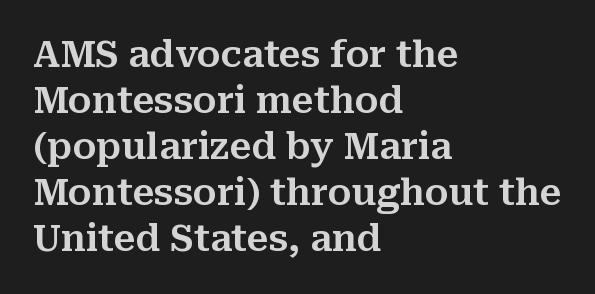
Q: Is the text italic (slanted)? A: No, it is upright.
Q: Is the typeface a serif or a sans-serif typeface? A: Serif.
Q: Is the text underlined? A: No.
Q: How is the paragraph aligned? A: Left-aligned.
Q: Is the spacing between letters normal or unusually wide? A: Normal.
Q: Is the spacing between lines tight, normal or loose? A: Normal.
Q: Width (condensed, normal, or wide)? A: Normal.
Q: Stroke contrast? A: Medium.
Q: x-height? A: Medium.
Q: Monospaced? A: No.
